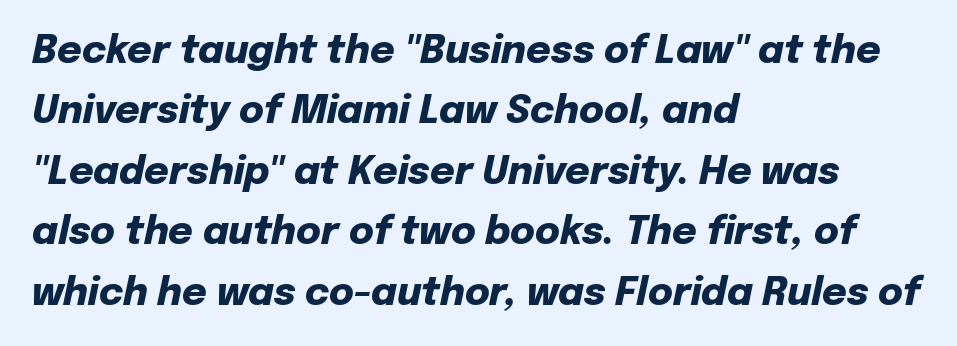
{"italic": "yes", "lean": "right", "slant_degrees": 12, "bold": "yes", "weight": "heavy", "width": "normal", "stroke_contrast": "low", "x_height": "medium", "monospaced": "no", "underline": "no", "align": "left", "line_spacing": "normal", "line_spacing_ratio": 1.59, "letter_spacing": "normal", "letter_spacing_em": 0.0, "glyph_px": 38}
